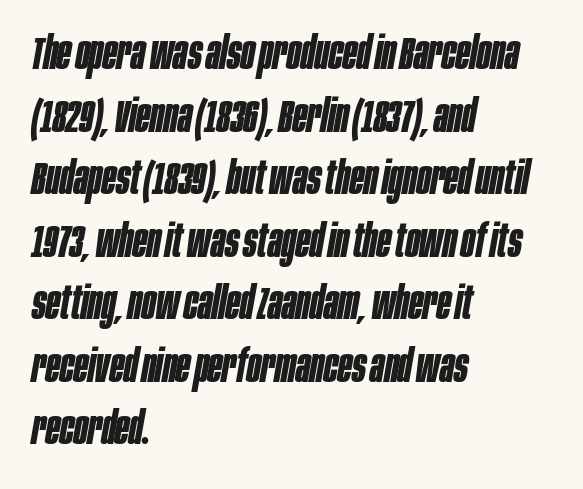
Its strokes are broad and dark, the hallmark of bold type. Looks like regular typesetting: each glyph gets only the width it needs. Rendered with sloped, italic letterforms. Caption: multi-line text, flush left, ragged right. Notice how descenders clear the ascenders below comfortably — that's standard leading.
